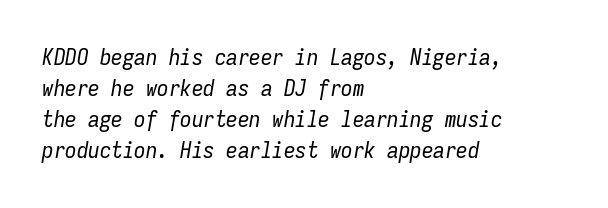
{"italic": "yes", "lean": "right", "slant_degrees": 9, "bold": "no", "underline": "no", "align": "left", "line_spacing": "normal", "line_spacing_ratio": 1.35, "letter_spacing": "normal", "letter_spacing_em": 0.0, "glyph_px": 23}
